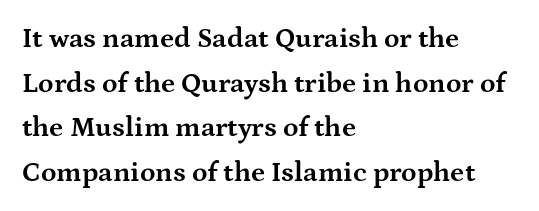
The passage shown is typeset with a serif family. The letters sit at their default tracking, neither squeezed nor spread. The string is rendered with underlining switched off. Vertical spacing — default. Compared with a centered layout, this one pins lines to the left instead. The letters advance in unequal steps, a hallmark of proportional type.
